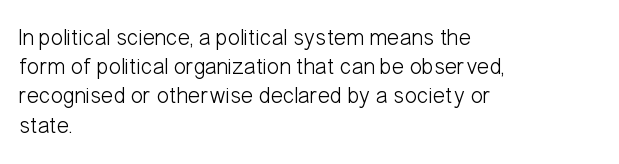
The image shows 23 px text type, upright; set left-aligned, normal line spacing (1.27x), normal letter spacing, not underlined.
